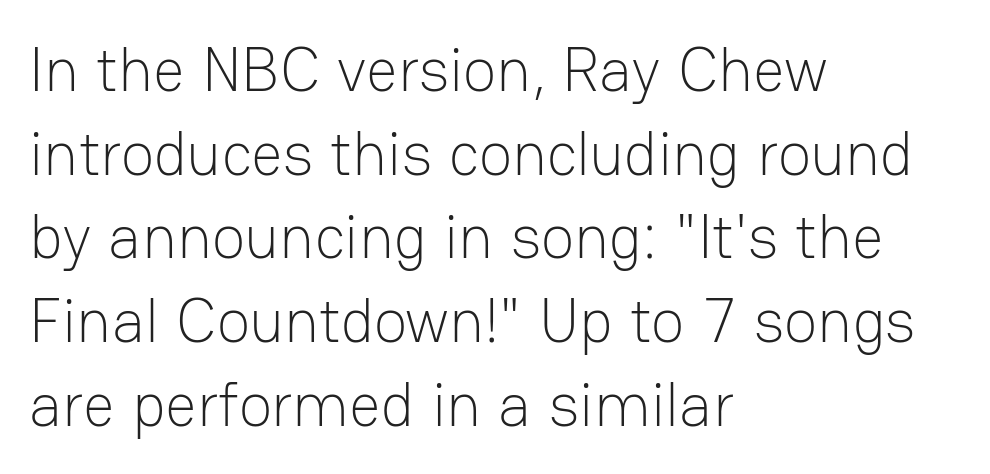
The image shows 62 px light sans-serif type, upright; set left-aligned, normal line spacing (1.35x), normal letter spacing, not underlined; low stroke contrast and a medium x-height.
